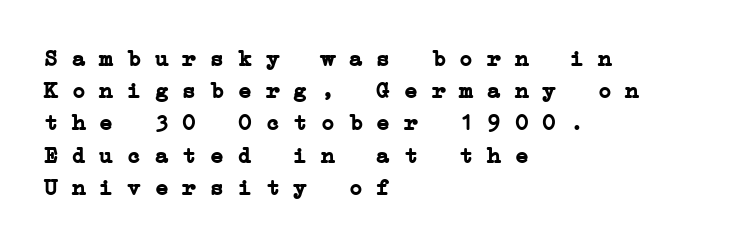
The image shows 23 px bold type; set left-aligned, normal line spacing (1.4x), normal letter spacing, not underlined.
